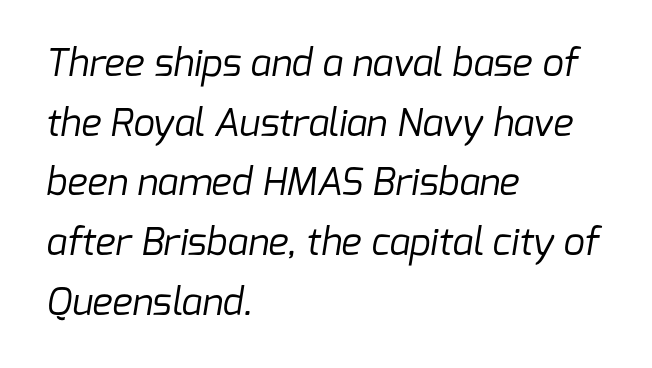
Stroke mass is kept to a normal reading level or below. Line spacing here is normal. The letters advance in unequal steps, a hallmark of proportional type. Alignment: flush left. The characters display no serif detailing; their extremities are plain. The words here are not underlined.
